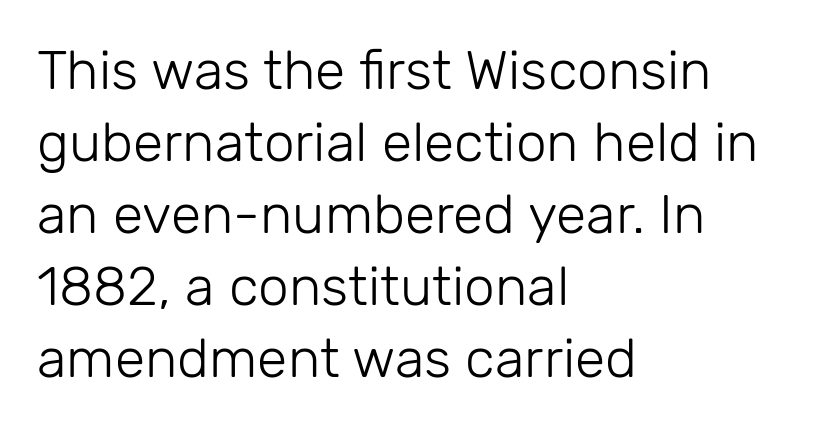
{"serif": "no", "italic": "no", "bold": "no", "weight": "light", "width": "normal", "stroke_contrast": "low", "x_height": "medium", "monospaced": "no", "underline": "no", "align": "left", "line_spacing": "normal", "line_spacing_ratio": 1.31, "letter_spacing": "normal", "letter_spacing_em": 0.0, "glyph_px": 55}
